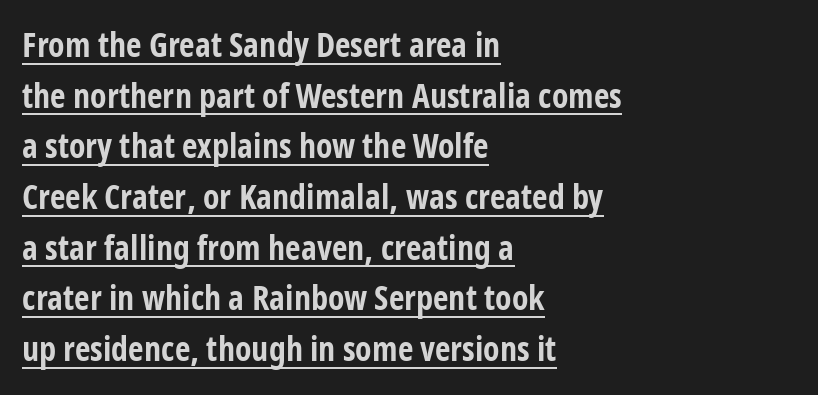
Think of a printed novel: that variable character pitch is what you see here. This is the regular roman posture of the typeface. Set as a true bold cut, around the 700 mark. This rendering features underlined lettering.
